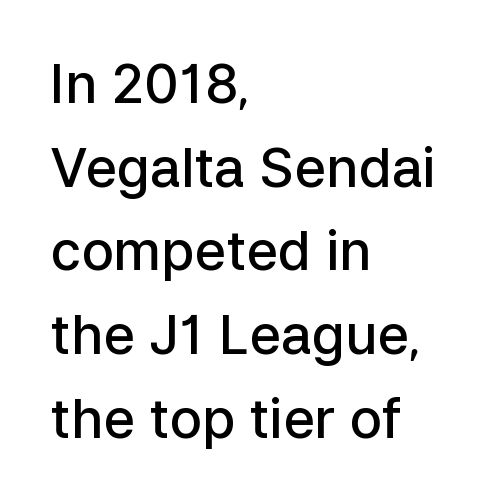
Q: Is the text bold? A: Semi-bold.
Q: Is the text italic (slanted)? A: No, it is upright.
Q: Is the typeface a serif or a sans-serif typeface? A: Sans-serif.
Q: Is the text underlined? A: No.
Q: How is the paragraph aligned? A: Left-aligned.
Q: Is the spacing between letters normal or unusually wide? A: Normal.
Q: Is the spacing between lines tight, normal or loose? A: Normal.
Q: Width (condensed, normal, or wide)? A: Normal.
Q: Stroke contrast? A: Low.
Q: x-height? A: Medium.
Q: Monospaced? A: No.
